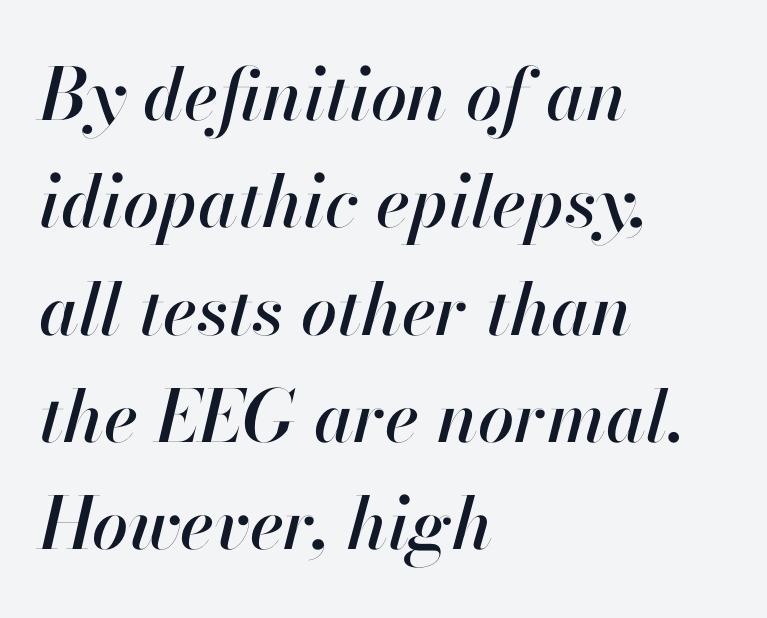
Here the designer chose a conventional face with non-uniform glyph widths. Students, note that the glyphs here touch the page at normal intervals. The lines sit at an ordinary, default distance from one another. In terms of posture, this sample is oblique.
